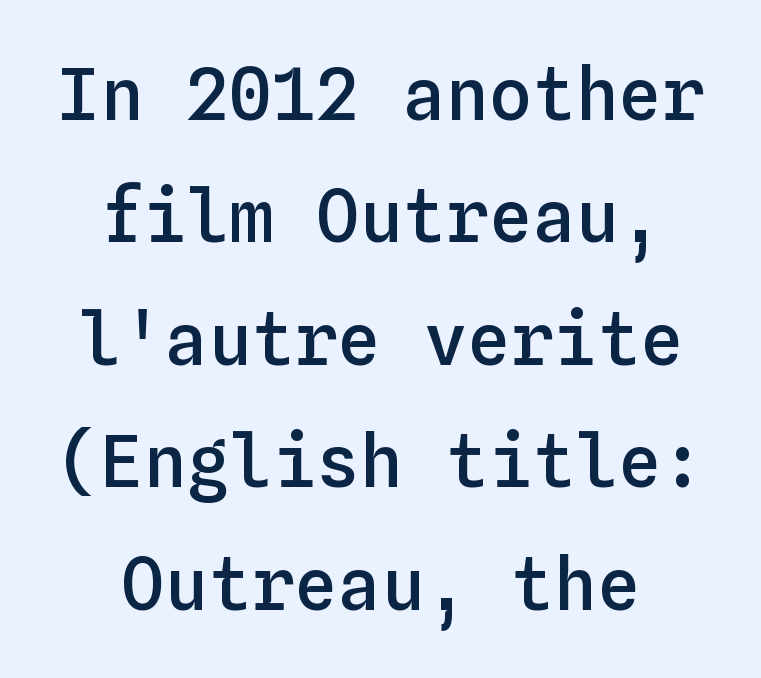
Just letters on the line, the space beneath them empty. Tracking value appears to be zero — textbook default spacing. Semibold letterforms, between regular and bold. Leading: standard. Spacing verdict: monospaced, one width for all characters. Compared with a flush-left layout, this one balances lines on the center instead.
